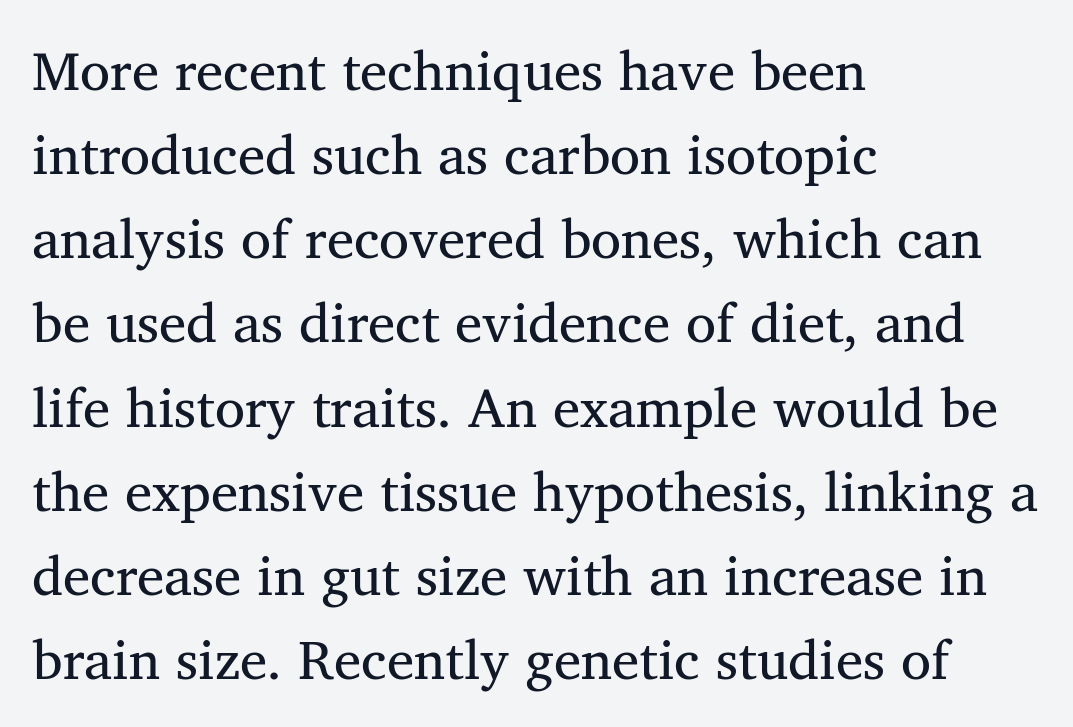
Proportional: the letters do not fall into vertical columns. Stroke thickness stays within the range of a standard reading face or lighter. The lines are quadded left. The glyphs are unaccompanied by any horizontal stroke below them. Type style note: has serifs. Each word holds together tightly as a unit, with standard inter-letter gaps.
